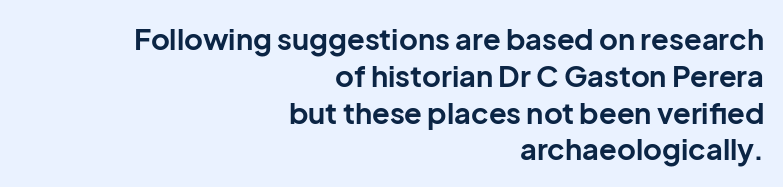
{"serif": "no", "italic": "no", "bold": "yes", "weight": "bold", "width": "normal", "stroke_contrast": "low", "x_height": "medium", "monospaced": "no", "underline": "no", "align": "right", "line_spacing": "normal", "line_spacing_ratio": 1.27, "letter_spacing": "normal", "letter_spacing_em": 0.0, "glyph_px": 29}
